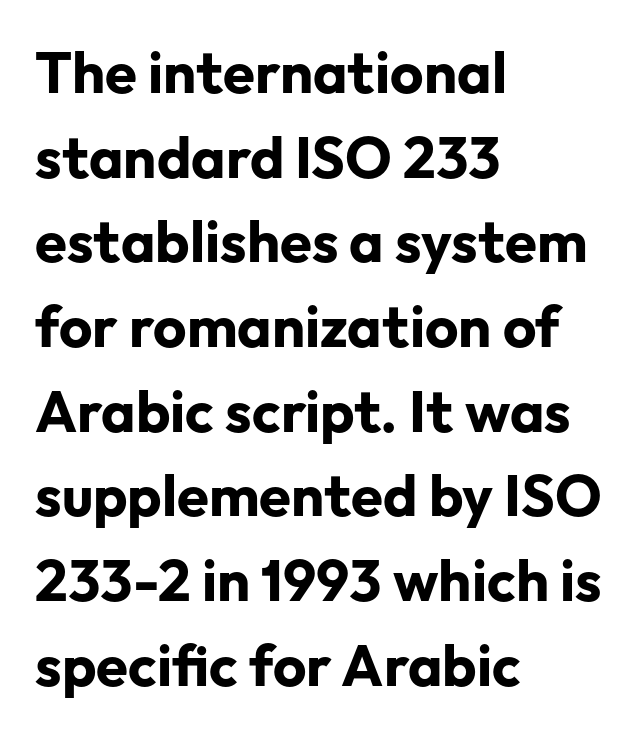
The image shows 58 px bold sans-serif type, upright; set left-aligned, normal line spacing (1.46x), normal letter spacing, not underlined; low stroke contrast and a medium x-height.
